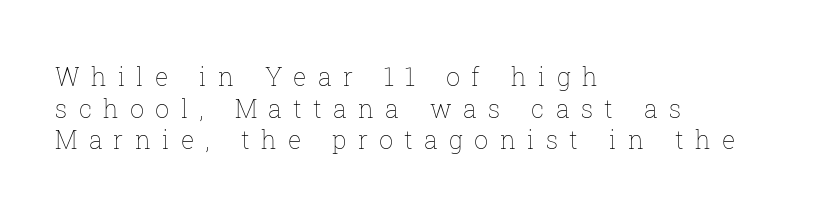
Baseline-to-baseline distance is the conventional proportion of letter height. Glance below the letters and you will spot only blank space. Honestly, the letter spacing is so wide it's the main thing you notice. The font sits on the lighter half of the weight spectrum, regular included. Style check: upright. Each line starts at the same left margin while the right side varies.
